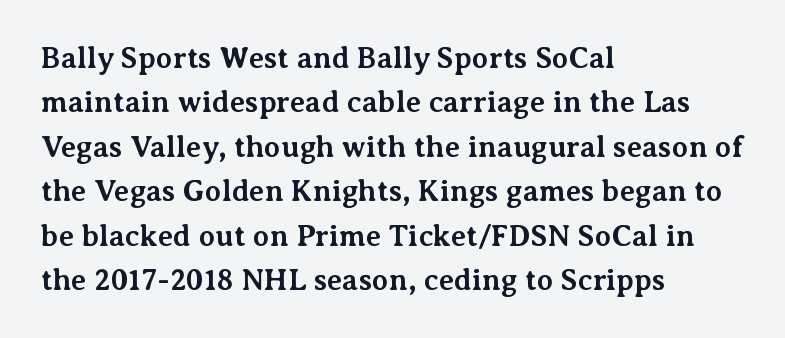
The image shows 30 px bold serif type, upright; set left-aligned, normal line spacing (1.48x), normal letter spacing, not underlined; medium stroke contrast and a medium x-height.
